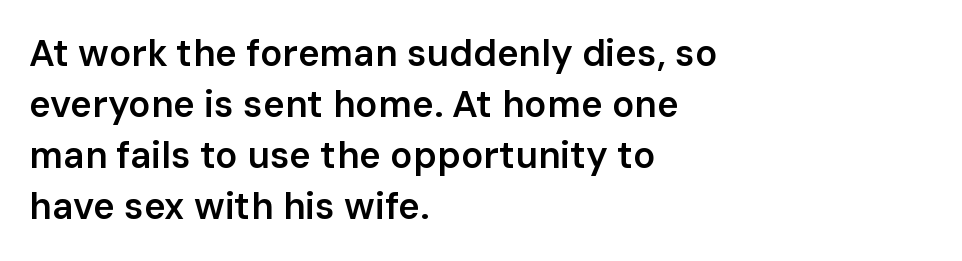
The image shows 37 px semibold sans-serif type, upright; set left-aligned, normal line spacing (1.38x), normal letter spacing, not underlined; low stroke contrast and a medium x-height.
